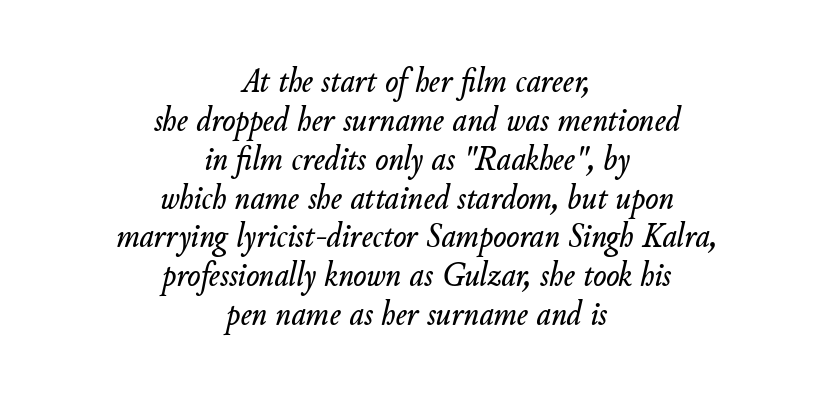
Q: Is the text italic (slanted)? A: Yes, it leans right by about 11 degrees.
Q: Is the text underlined? A: No.
Q: How is the paragraph aligned? A: Centered.
Q: Is the spacing between letters normal or unusually wide? A: Normal.
Q: Is the spacing between lines tight, normal or loose? A: Tight.
Q: Width (condensed, normal, or wide)? A: Normal.
Q: Stroke contrast? A: Low.
Q: x-height? A: Small.
Q: Monospaced? A: No.
